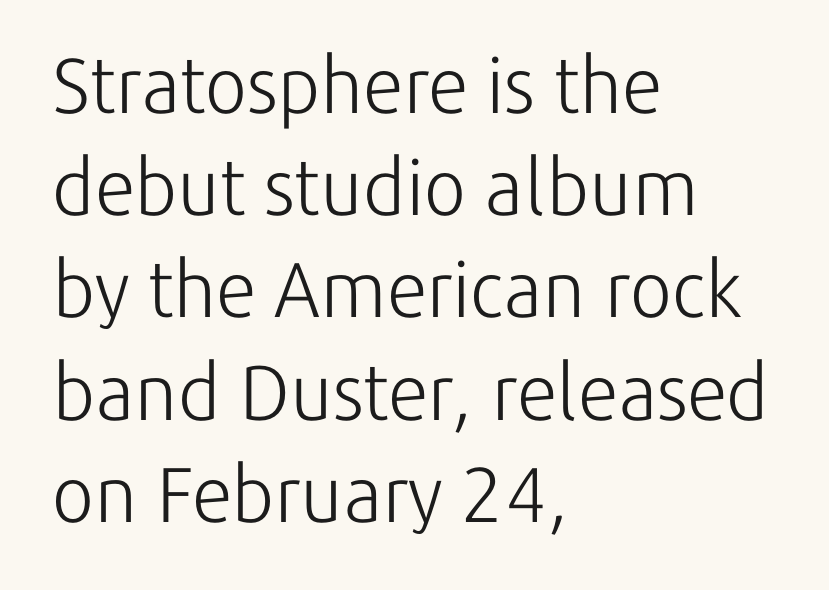
Type without underlining. Caption: multi-line text, flush left, ragged right. In terms of letterform style, serifs are entirely absent. What stands out about the letter spacing? Nothing — it is the standard amount. Weight: not bold — regular or lighter.
